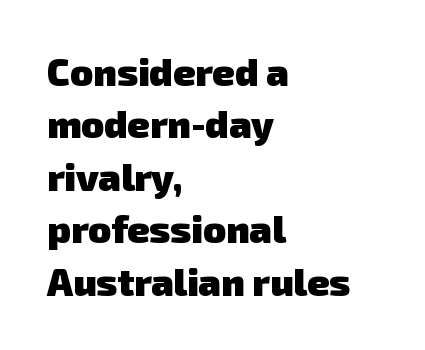
The image shows 38 px heavy sans-serif type; set left-aligned, normal line spacing (1.38x), normal letter spacing, not underlined; low stroke contrast and a medium x-height.
